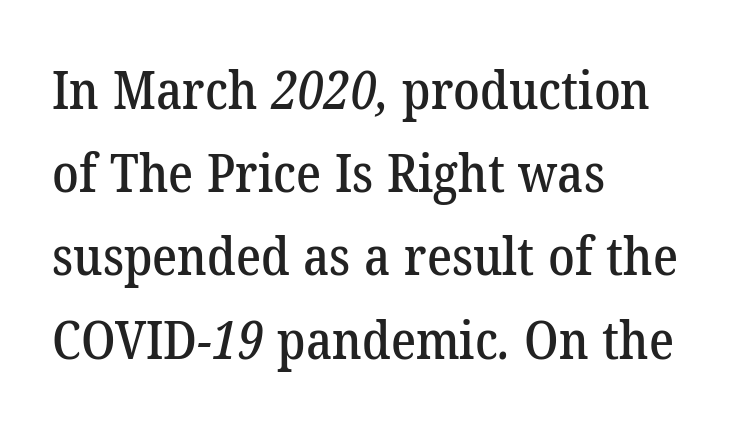
The image shows 53 px serif type; set left-aligned, normal line spacing (1.57x), normal letter spacing, not underlined; low stroke contrast and a medium x-height.
